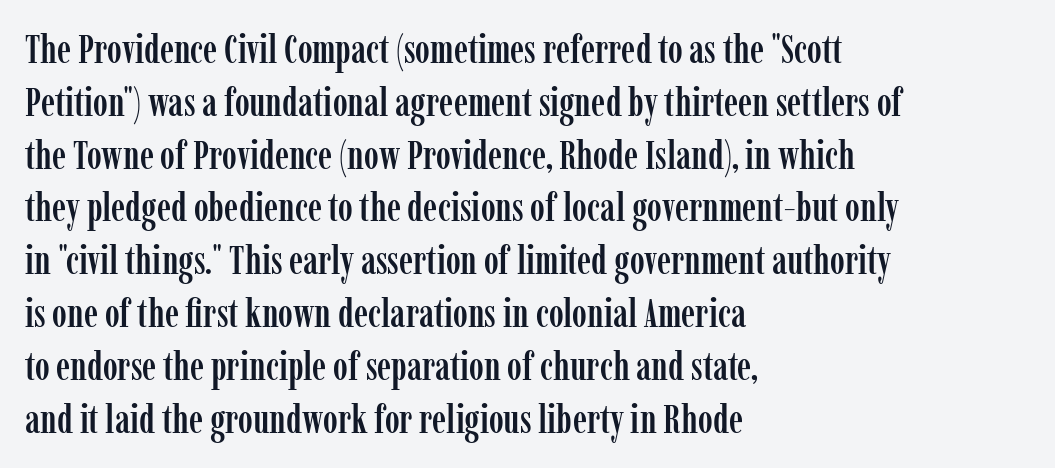
Caption: multi-line text, flush left, ragged right. Honestly, the letter spacing is just normal — you wouldn't notice it. Every character sits straight up, as roman type does. The letters advance in unequal steps, a hallmark of proportional type. This rendering features lettering with no underline.
